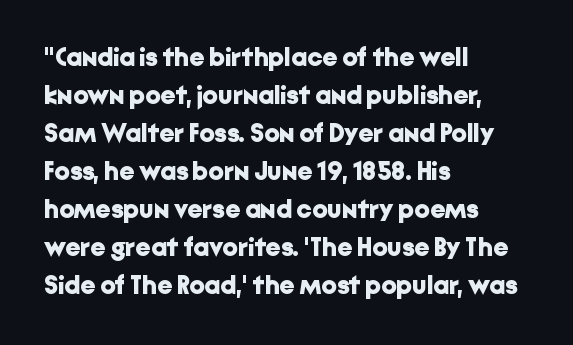
Nothing unusual about the tracking: characters are spaced as the font intends. Glance below the letters and you will spot only blank space. Designer's note — italics off, roman on. Alignment: flush left.
